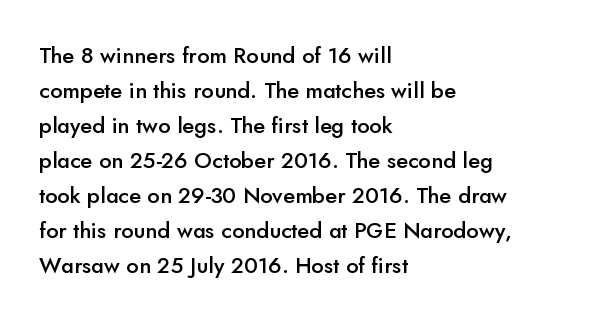
Q: Is the text bold? A: Semi-bold.
Q: Is the text italic (slanted)? A: No, it is upright.
Q: Is the text underlined? A: No.
Q: How is the paragraph aligned? A: Left-aligned.
Q: Is the spacing between letters normal or unusually wide? A: Normal.
Q: Is the spacing between lines tight, normal or loose? A: Normal.
